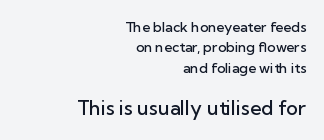
The image shows 20 px text type, upright; set right-aligned, normal line spacing (1.46x), normal letter spacing, not underlined; the second (bottom) block is 1.43x larger.
